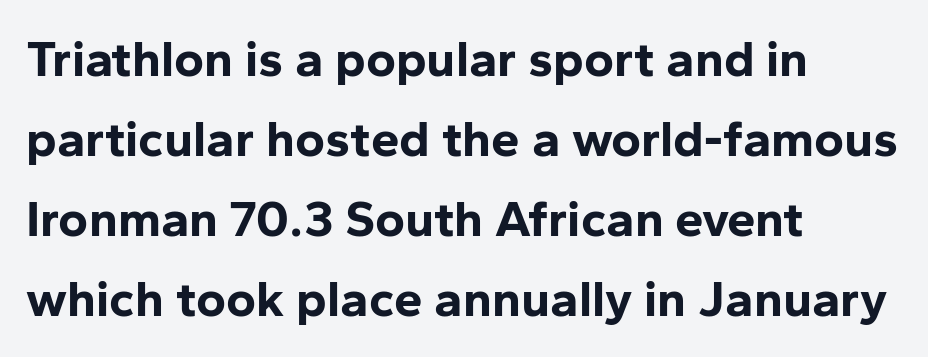
Q: Is the text bold? A: Yes.
Q: Is the text italic (slanted)? A: No, it is upright.
Q: Is the typeface a serif or a sans-serif typeface? A: Sans-serif.
Q: Is the text underlined? A: No.
Q: How is the paragraph aligned? A: Left-aligned.
Q: Is the spacing between letters normal or unusually wide? A: Normal.
Q: Is the spacing between lines tight, normal or loose? A: Normal.
Q: Width (condensed, normal, or wide)? A: Normal.
Q: Stroke contrast? A: Low.
Q: x-height? A: Medium.
Q: Monospaced? A: No.
